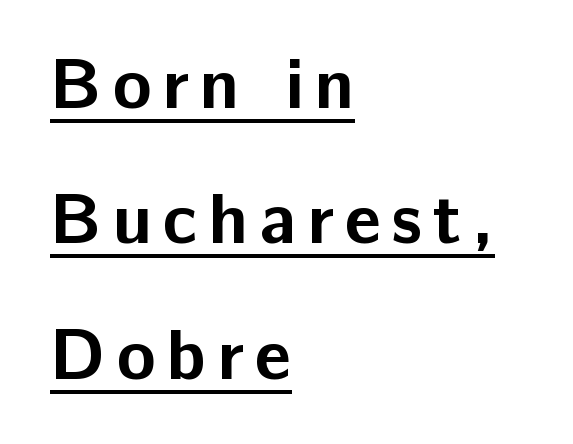
{"serif": "no", "italic": "no", "bold": "yes", "weight": "bold", "width": "normal", "stroke_contrast": "low", "x_height": "medium", "monospaced": "no", "underline": "yes", "align": "left", "line_spacing_ratio": 1.88, "glyph_px": 72}
